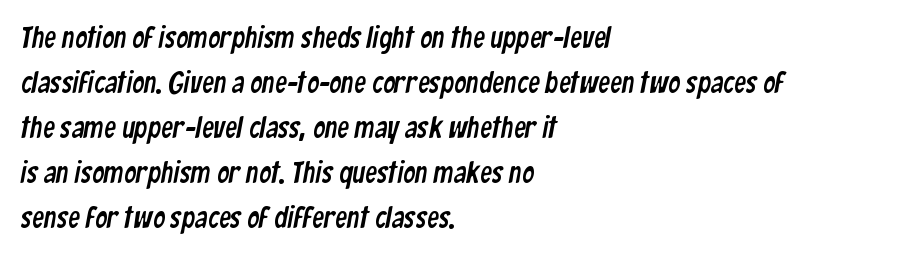
{"serif": "no", "width": "condensed", "stroke_contrast": "low", "x_height": "medium", "monospaced": "no", "underline": "no", "align": "left", "line_spacing": "normal", "line_spacing_ratio": 1.5, "letter_spacing": "normal", "letter_spacing_em": 0.0, "glyph_px": 30}
